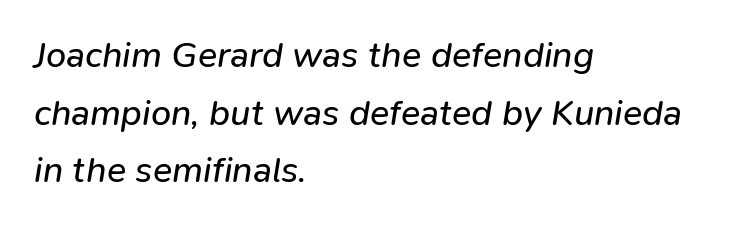
The zone under the glyphs is completely vacant. The letters sit at their default tracking, neither squeezed nor spread. Unbolded letterforms with no extra heft. Casual observation: everything's shoved over to the left. These lines sit exactly where default settings would place them.
